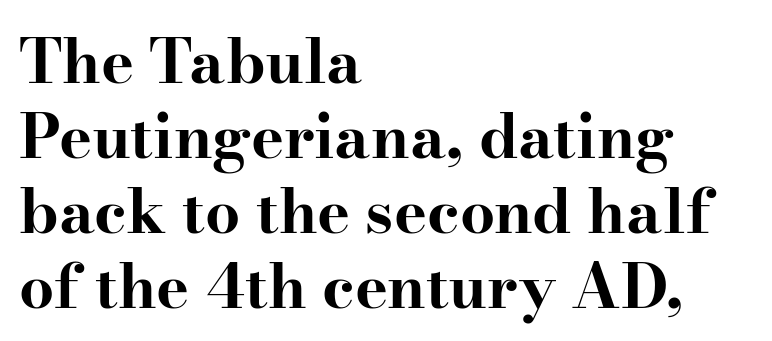
{"serif": "yes", "italic": "no", "bold": "yes", "weight": "bold", "width": "wide", "stroke_contrast": "high", "x_height": "small", "monospaced": "no", "underline": "no", "align": "left", "line_spacing_ratio": 1.21, "letter_spacing": "normal", "letter_spacing_em": 0.0, "glyph_px": 62}
